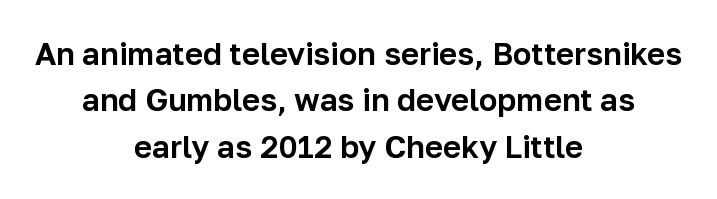
The image shows 31 px sans-serif type, upright; set centered, normal line spacing (1.5x), normal letter spacing, not underlined; low stroke contrast and a medium x-height.
